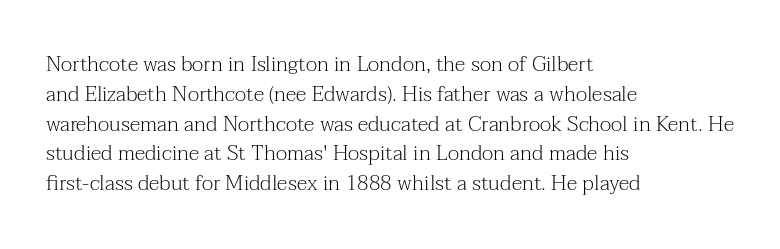
The image shows 21 px text type, upright; set left-aligned, normal line spacing (1.42x), normal letter spacing, not underlined.
